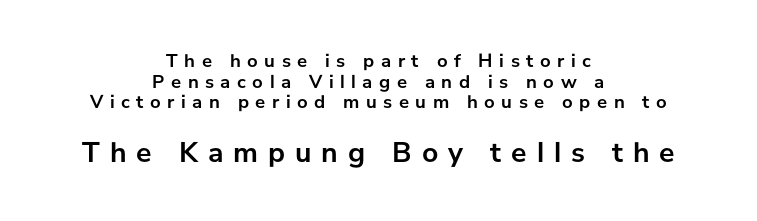
The space directly below the letters is spotless. No italicization has been applied; the sample stays upright. These lines are rendered in a variable-pitch font. The glyphs have the mass of a bold cut.
